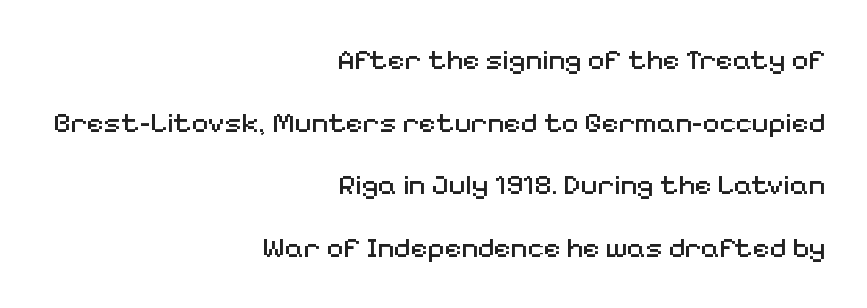
{"serif": "no", "italic": "no", "bold": "no", "weight": "regular", "width": "normal", "stroke_contrast": "medium", "x_height": "medium", "monospaced": "no", "underline": "no", "align": "right", "line_spacing": "loose", "line_spacing_ratio": 2.16, "letter_spacing": "normal", "letter_spacing_em": 0.0, "glyph_px": 29}
